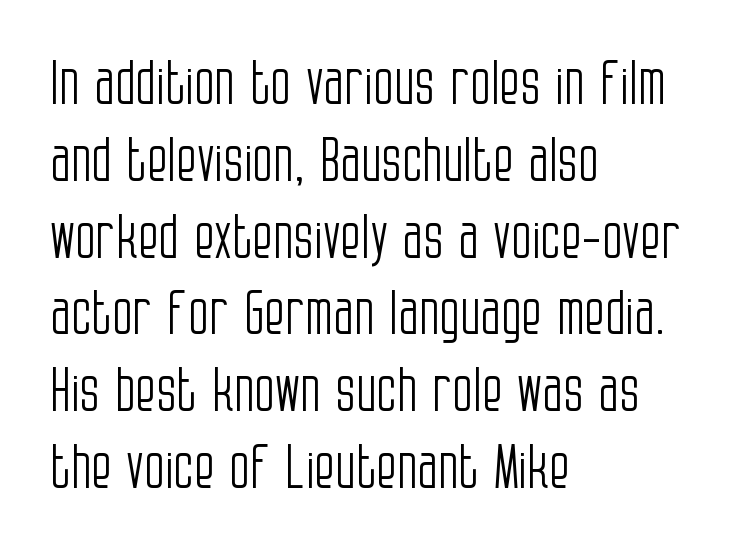
Q: Is the text bold? A: No.
Q: Is the text italic (slanted)? A: No, it is upright.
Q: Is the typeface a serif or a sans-serif typeface? A: Sans-serif.
Q: Is the text underlined? A: No.
Q: How is the paragraph aligned? A: Left-aligned.
Q: Is the spacing between letters normal or unusually wide? A: Normal.
Q: Is the spacing between lines tight, normal or loose? A: Normal.
Q: Width (condensed, normal, or wide)? A: Condensed.
Q: Stroke contrast? A: Low.
Q: x-height? A: Large.
Q: Monospaced? A: No.
